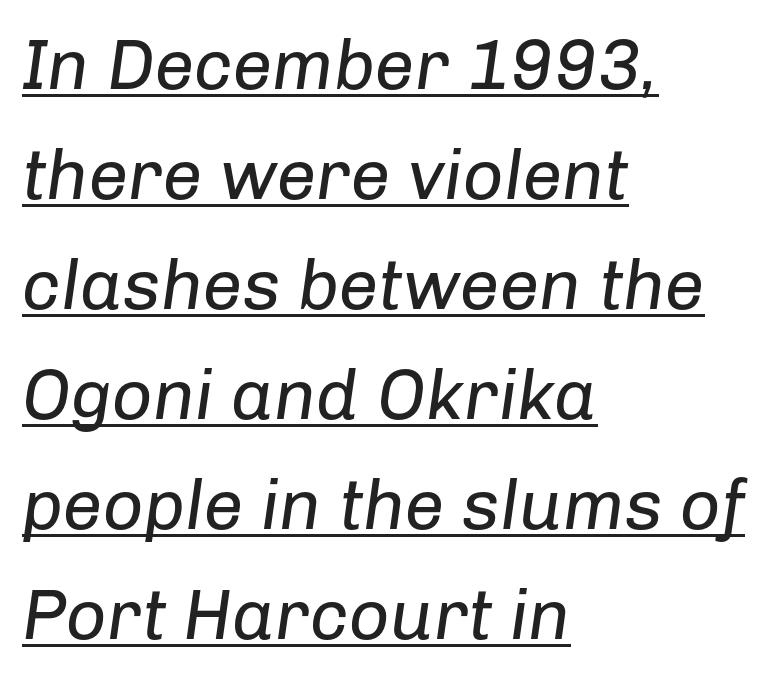
Q: Is the text bold? A: No.
Q: Is the text italic (slanted)? A: Yes, it leans right by about 8 degrees.
Q: Is the text underlined? A: Yes.
Q: How is the paragraph aligned? A: Left-aligned.
Q: Is the spacing between letters normal or unusually wide? A: Normal.
Q: Is the spacing between lines tight, normal or loose? A: Normal.
Q: Width (condensed, normal, or wide)? A: Normal.
Q: Stroke contrast? A: Low.
Q: x-height? A: Medium.
Q: Monospaced? A: No.
